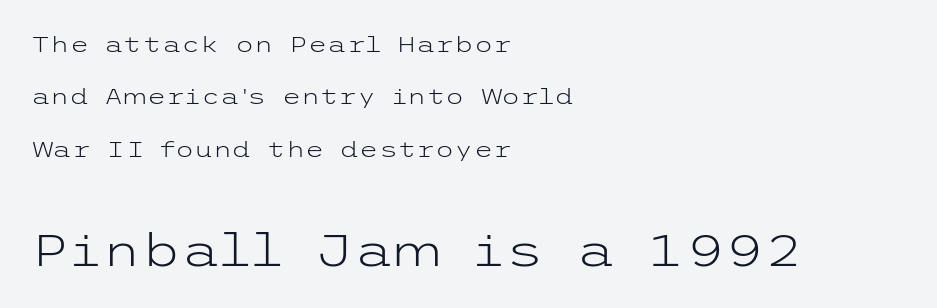
Q: Is the text bold? A: No.
Q: Is the text italic (slanted)? A: No, it is upright.
Q: Is the typeface a serif or a sans-serif typeface? A: Sans-serif.
Q: Is the text underlined? A: No.
Q: How is the paragraph aligned? A: Left-aligned.
Q: Is the spacing between letters normal or unusually wide? A: Normal.
Q: Is the spacing between lines tight, normal or loose? A: Loose.
Q: Which block of text is set in a larger size, the first (top) or the second (bottom)? A: The second (bottom) one.
Q: Width (condensed, normal, or wide)? A: Wide.
Q: Stroke contrast? A: Low.
Q: x-height? A: Medium.
